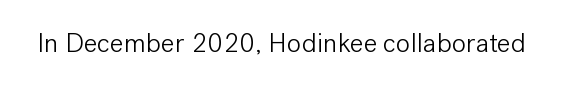
Has an underline been added? It has not. The type is set solid horizontally, with unmodified tracking. The characters are drawn with everyday or finer stroke widths. Every character sits straight up, as roman type does.
